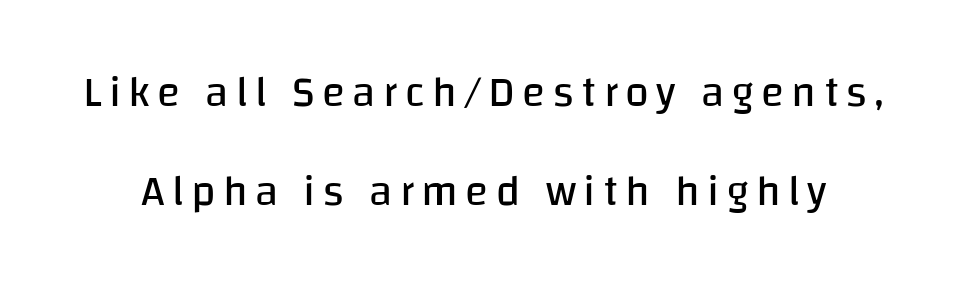
This is roman type, the default non-slanted kind. Does the type have serifs? No, each stem ends abruptly. Unbolded letterforms with no extra heft. Looks like regular typesetting: each glyph gets only the width it needs. Just letters on the line, the space beneath them empty.
